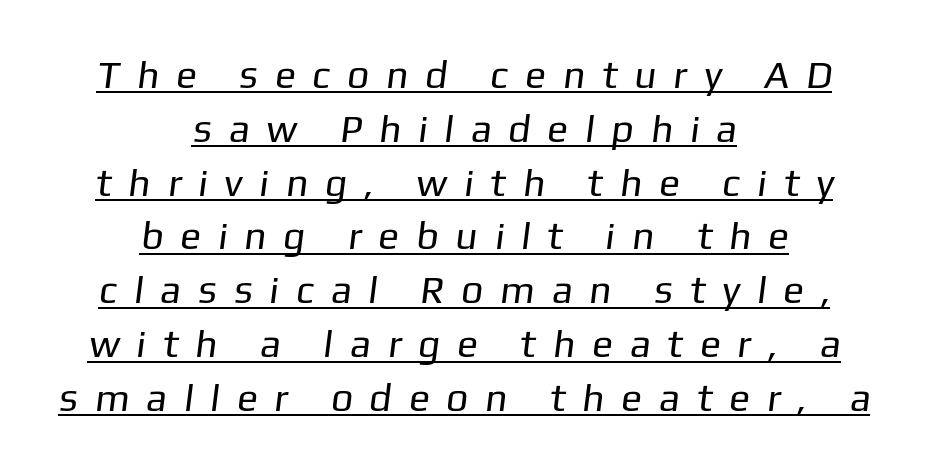
Q: Is the text bold? A: No.
Q: Is the typeface a serif or a sans-serif typeface? A: Sans-serif.
Q: Is the text underlined? A: Yes.
Q: How is the paragraph aligned? A: Centered.
Q: Is the spacing between letters normal or unusually wide? A: Unusually wide.
Q: Is the spacing between lines tight, normal or loose? A: Normal.
Q: Width (condensed, normal, or wide)? A: Normal.
Q: Stroke contrast? A: Low.
Q: x-height? A: Medium.
Q: Monospaced? A: No.
